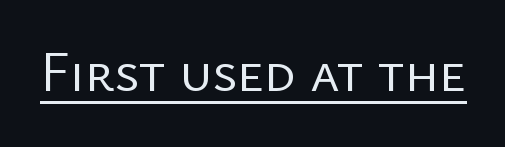
The image shows 56 px regular-weight sans-serif type, upright; set normal letter spacing, underlined; low stroke contrast and a medium x-height.
